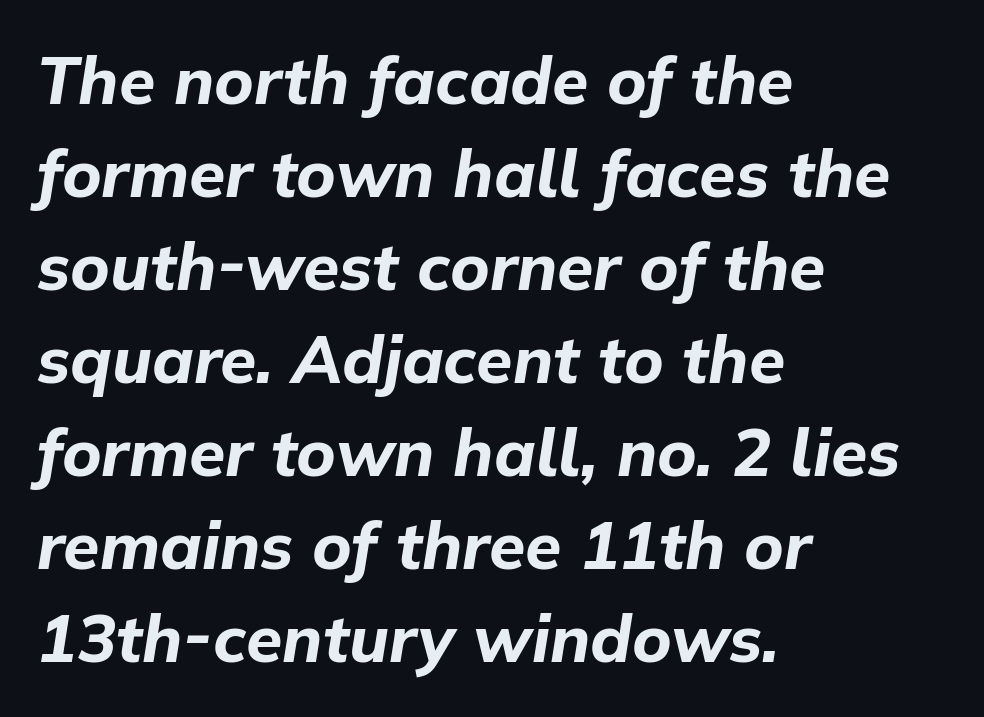
The image shows 66 px bold type, italic (leaning right); set left-aligned, normal line spacing (1.41x), normal letter spacing, not underlined; low stroke contrast and a medium x-height.
